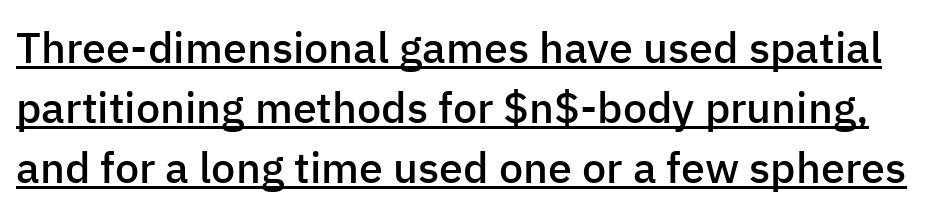
Q: Is the text bold? A: Semi-bold.
Q: Is the text italic (slanted)? A: No, it is upright.
Q: Is the typeface a serif or a sans-serif typeface? A: Sans-serif.
Q: Is the text underlined? A: Yes.
Q: Is the spacing between letters normal or unusually wide? A: Normal.
Q: Is the spacing between lines tight, normal or loose? A: Normal.
Q: Width (condensed, normal, or wide)? A: Normal.
Q: Stroke contrast? A: Low.
Q: x-height? A: Medium.
Q: Monospaced? A: No.
